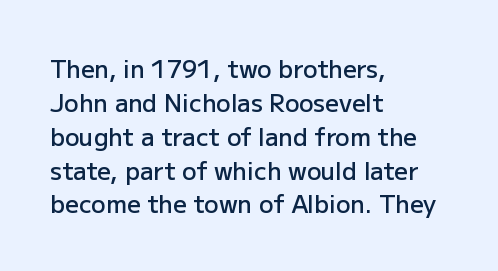
Q: Is the text bold? A: Semi-bold.
Q: Is the text italic (slanted)? A: No, it is upright.
Q: Is the text underlined? A: No.
Q: How is the paragraph aligned? A: Left-aligned.
Q: Is the spacing between letters normal or unusually wide? A: Normal.
Q: Is the spacing between lines tight, normal or loose? A: Normal.
